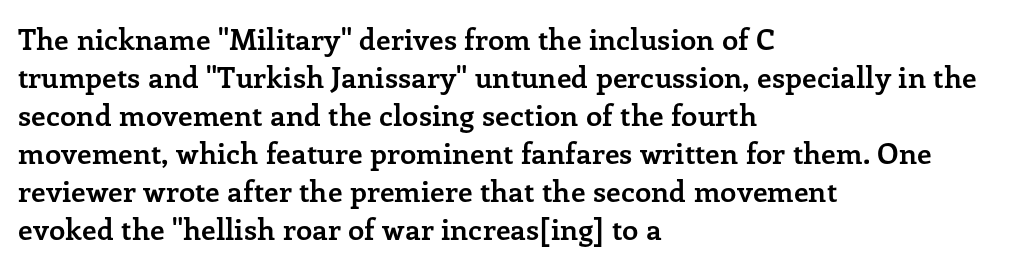
The image shows 29 px semibold serif type, upright; set left-aligned, normal line spacing (1.31x), normal letter spacing, not underlined; low stroke contrast and a medium x-height.
